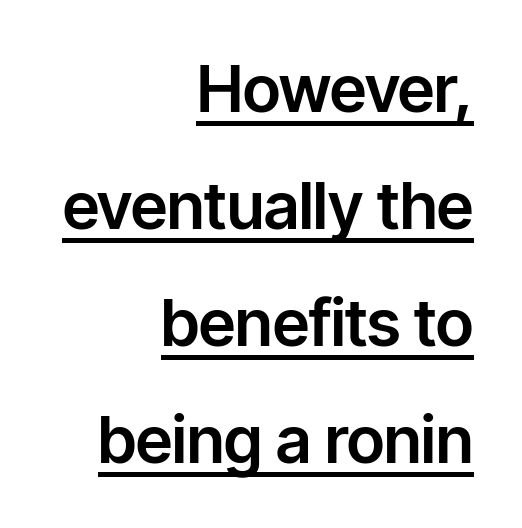
Unlike italic type, these characters show no tilt at all. Nobody touched the tracking dial on this one. Like a heading marked for emphasis, these lines bear an underscore. A typesetter would call this proportional, since set widths differ per character. Layout note: lines flush right.
